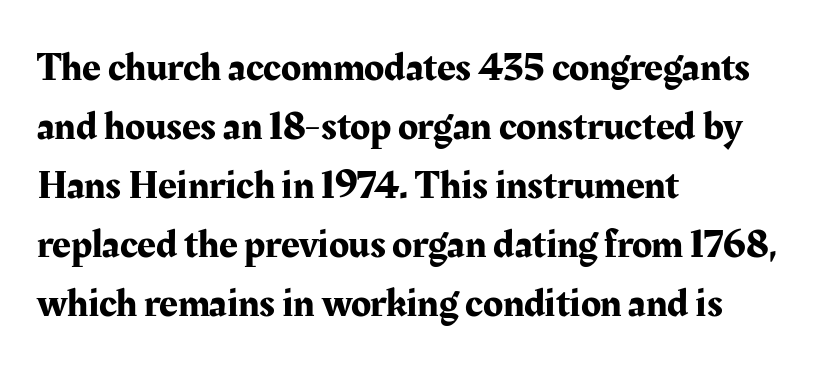
The image shows 41 px serif type, upright; set left-aligned, normal line spacing (1.44x), normal letter spacing, not underlined; medium stroke contrast and a medium x-height.
